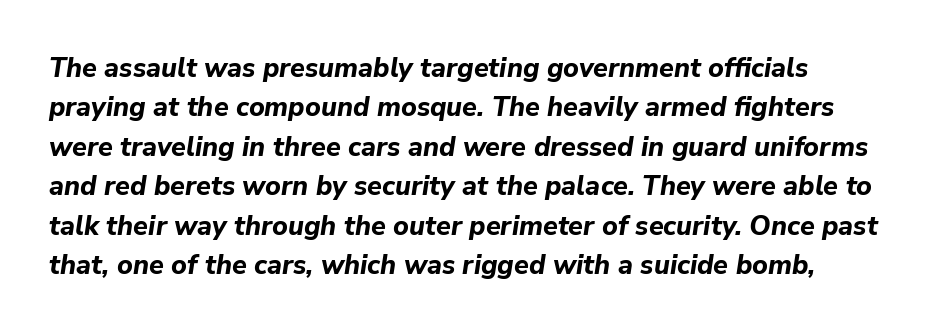
{"italic": "yes", "lean": "right", "slant_degrees": 9, "bold": "yes", "underline": "no", "line_spacing": "normal", "line_spacing_ratio": 1.46, "letter_spacing": "normal", "letter_spacing_em": 0.0, "glyph_px": 27}
